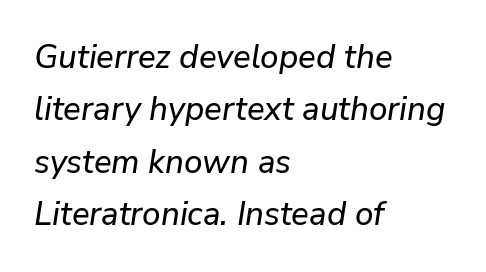
{"italic": "yes", "lean": "right", "slant_degrees": 9, "width": "normal", "stroke_contrast": "low", "x_height": "medium", "monospaced": "no", "underline": "no", "align": "left", "line_spacing": "normal", "line_spacing_ratio": 1.59, "letter_spacing": "normal", "letter_spacing_em": 0.0, "glyph_px": 33}
